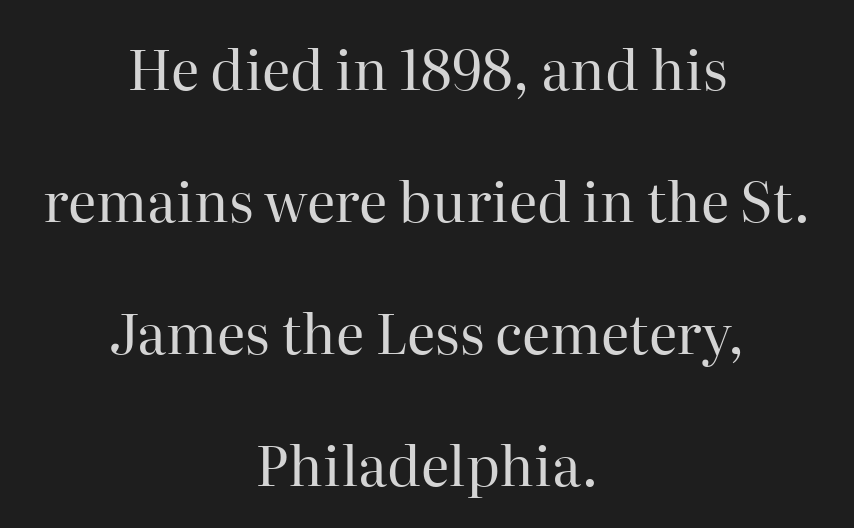
{"serif": "yes", "italic": "no", "bold": "no", "weight": "regular", "width": "normal", "stroke_contrast": "high", "x_height": "medium", "monospaced": "no", "underline": "no", "align": "center", "line_spacing": "loose", "line_spacing_ratio": 2.4, "letter_spacing": "normal", "letter_spacing_em": 0.0, "glyph_px": 55}
